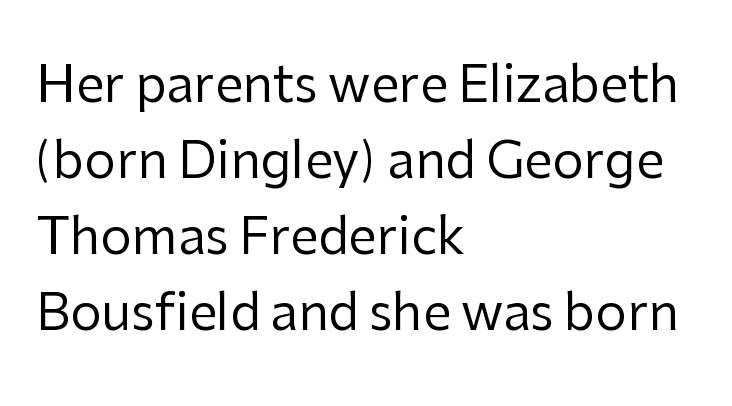
{"serif": "no", "italic": "no", "bold": "no", "weight": "regular", "width": "normal", "stroke_contrast": "low", "x_height": "medium", "monospaced": "no", "underline": "no", "align": "left", "line_spacing": "normal", "line_spacing_ratio": 1.52, "letter_spacing": "normal", "letter_spacing_em": 0.0, "glyph_px": 50}
